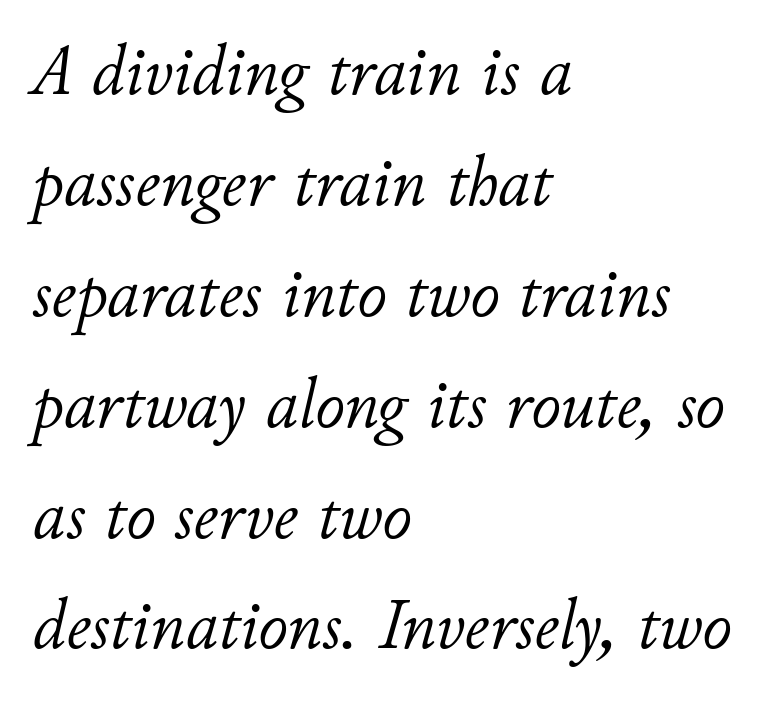
The lines in this sample share a left origin and differ only in where they stop. A typesetter would call this leading conventional body-copy spacing. No chunkiness to these letters — they're not bold. Honestly, there is no underline to notice here at all. Proportional: the letters do not fall into vertical columns.
